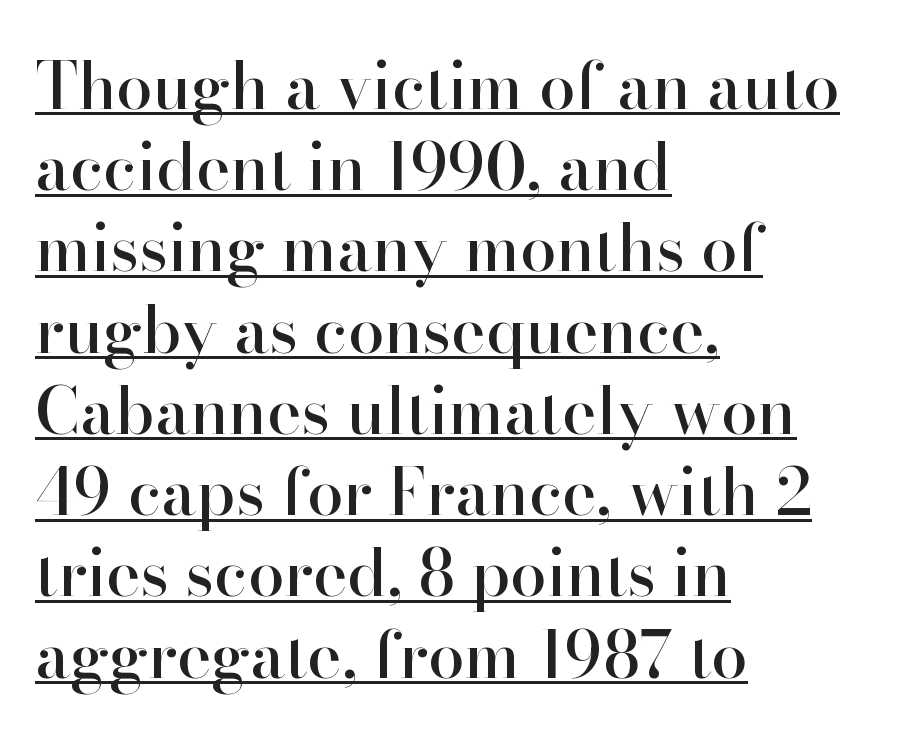
Q: Is the text italic (slanted)? A: No, it is upright.
Q: Is the typeface a serif or a sans-serif typeface? A: Serif.
Q: Is the text underlined? A: Yes.
Q: How is the paragraph aligned? A: Left-aligned.
Q: Is the spacing between letters normal or unusually wide? A: Normal.
Q: Is the spacing between lines tight, normal or loose? A: Normal.
Q: Width (condensed, normal, or wide)? A: Normal.
Q: Stroke contrast? A: High.
Q: x-height? A: Small.
Q: Monospaced? A: No.
